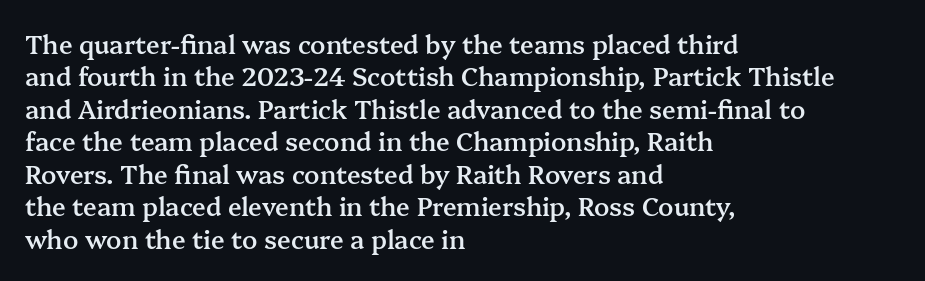
The image shows 25 px text type, upright; set left-aligned, normal line spacing (1.3x), normal letter spacing, not underlined.
